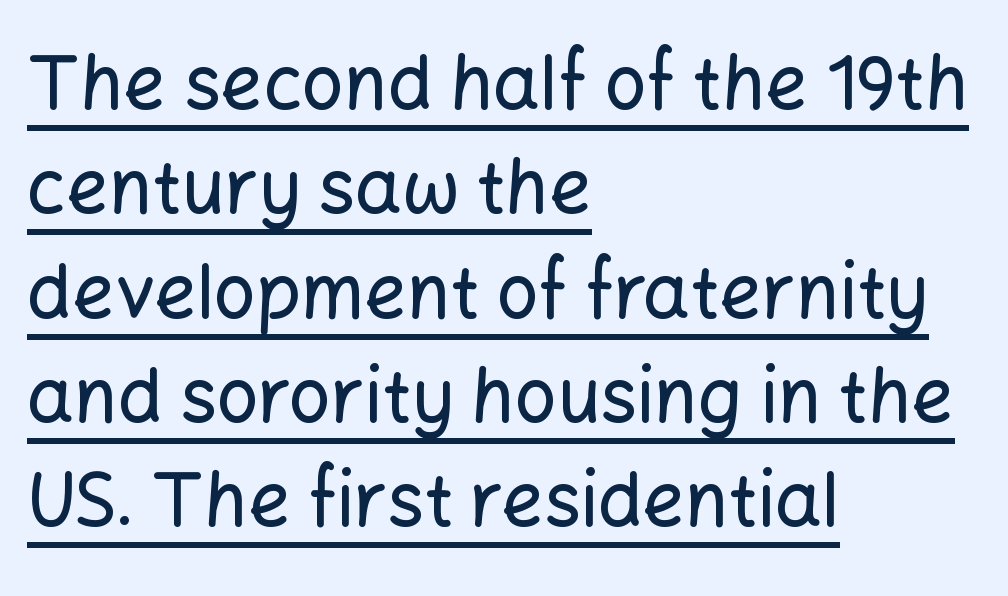
{"serif": "no", "italic": "no", "width": "normal", "stroke_contrast": "low", "x_height": "medium", "monospaced": "no", "underline": "yes", "align": "left", "line_spacing": "normal", "line_spacing_ratio": 1.41, "letter_spacing": "normal", "letter_spacing_em": 0.0, "glyph_px": 74}
